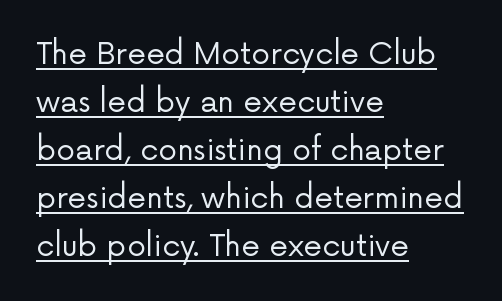
The image shows 30 px regular-weight sans-serif type, upright; set left-aligned, normal line spacing (1.6x), normal letter spacing, underlined; low stroke contrast and a medium x-height.
